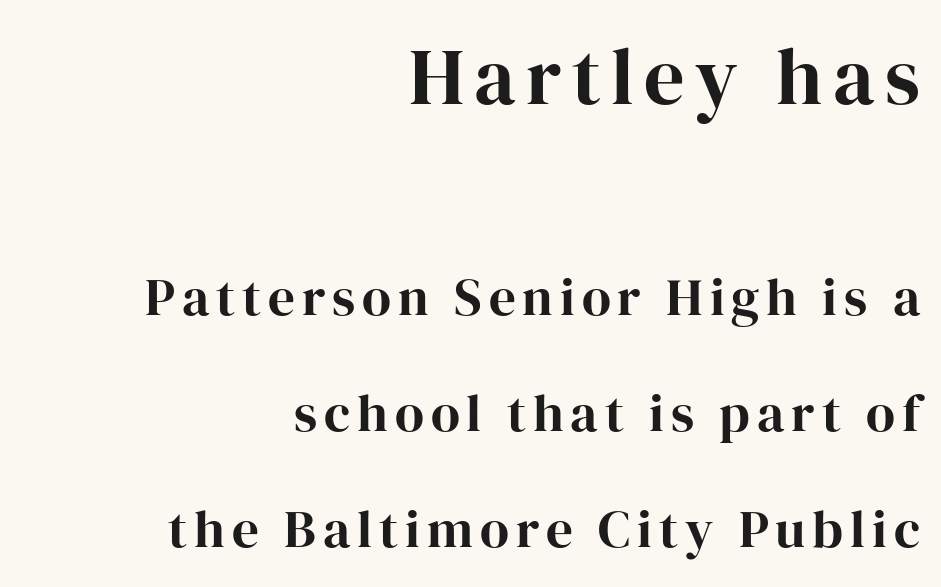
Q: Is the text italic (slanted)? A: No, it is upright.
Q: Is the typeface a serif or a sans-serif typeface? A: Serif.
Q: Is the text underlined? A: No.
Q: How is the paragraph aligned? A: Right-aligned.
Q: Is the spacing between lines tight, normal or loose? A: Loose.
Q: Which block of text is set in a larger size, the first (top) or the second (bottom)? A: The first (top) one.
Q: Width (condensed, normal, or wide)? A: Normal.
Q: Stroke contrast? A: High.
Q: x-height? A: Medium.
Q: Monospaced? A: No.
